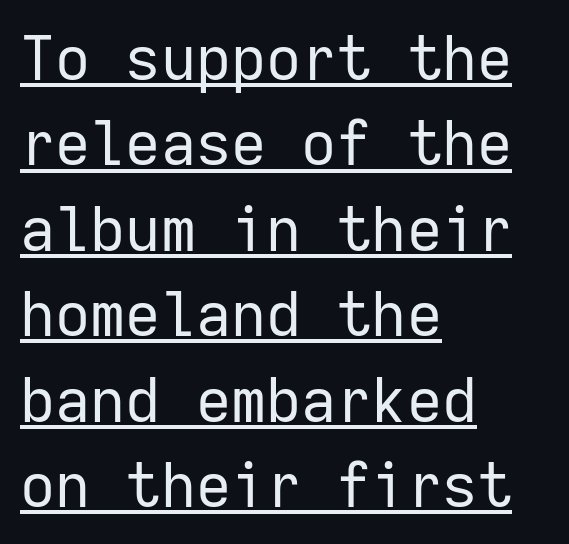
The image shows 61 px regular-weight sans-serif type, upright, monospaced; set left-aligned, normal line spacing (1.4x), normal letter spacing, underlined; low stroke contrast and a medium x-height.
